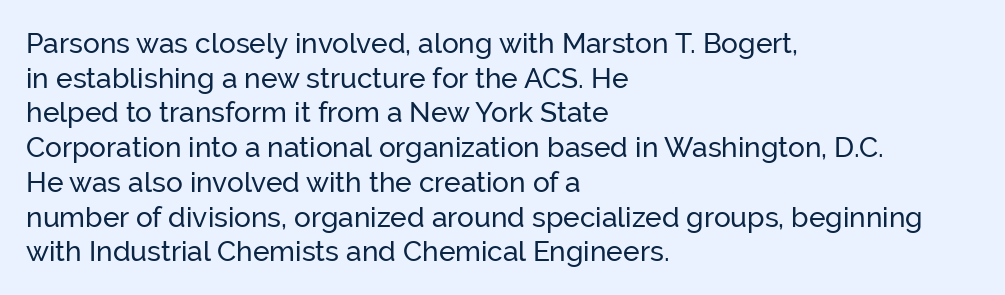
Weight: in the light-to-regular range. The designer went with a sans here, leaving each stem footless. Descenders are the only things crossing below the line. Line starts are locked; line ends wander.
